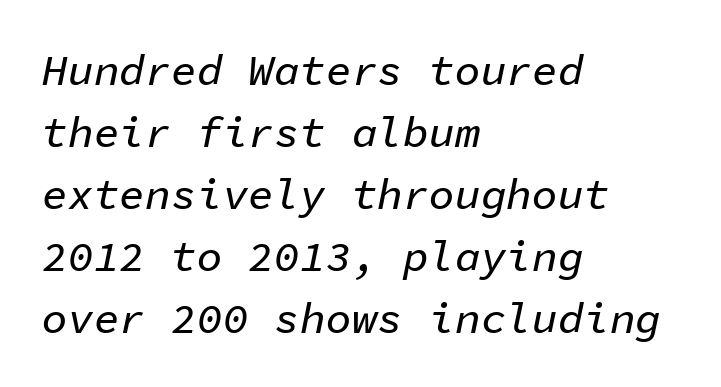
In CSS terms this would be text-align: left. The axis of the letterforms is tilted away from vertical. This sample keeps an unexceptional amount of space between lines. Rule under the text: the space is simply empty. Spacing verdict: monospaced, one width for all characters.
